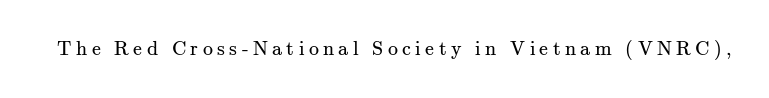
{"italic": "no", "bold": "no", "underline": "no", "letter_spacing": "wide", "letter_spacing_em": 0.22, "glyph_px": 20}
